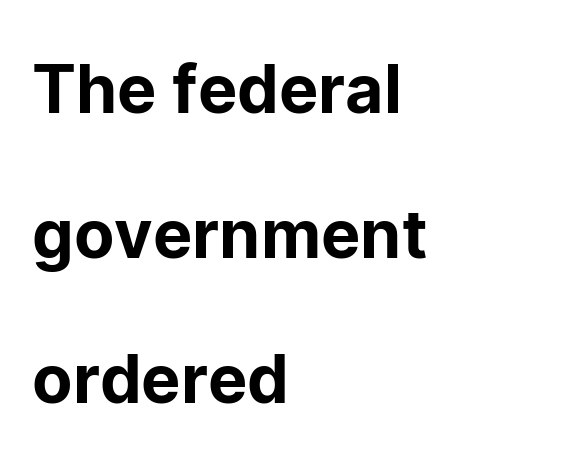
{"serif": "no", "italic": "no", "width": "normal", "stroke_contrast": "low", "x_height": "medium", "monospaced": "no", "underline": "no", "align": "left", "line_spacing": "loose", "line_spacing_ratio": 2.2, "letter_spacing": "normal", "letter_spacing_em": 0.0, "glyph_px": 66}
